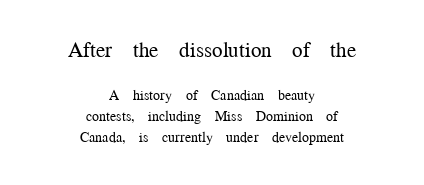
Q: Is the text bold? A: No.
Q: Is the text italic (slanted)? A: No, it is upright.
Q: Is the text underlined? A: No.
Q: How is the paragraph aligned? A: Centered.
Q: Is the spacing between letters normal or unusually wide? A: Normal.
Q: Is the spacing between lines tight, normal or loose? A: Normal.
Q: Which block of text is set in a larger size, the first (top) or the second (bottom)? A: The first (top) one.
